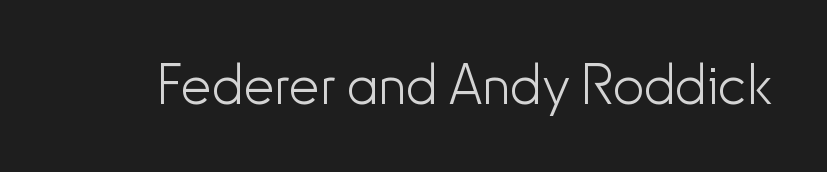
Each row of text sits above clean, open space. Each letter keeps its own natural width here, so spacing adapts to shape. Weight: regular or lighter. The type sits square on the baseline with zero lean. The passage shown is typeset with a sans-serif family.
